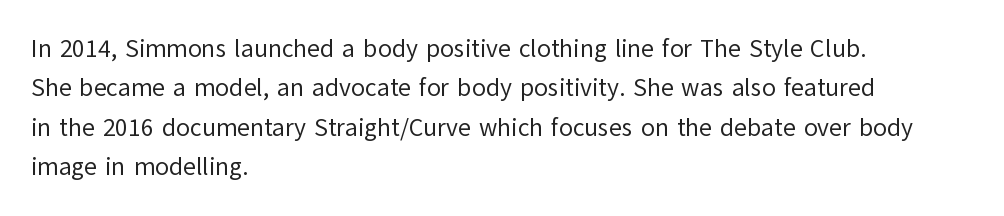
Q: Is the text bold? A: No.
Q: Is the text italic (slanted)? A: No, it is upright.
Q: Is the text underlined? A: No.
Q: How is the paragraph aligned? A: Left-aligned.
Q: Is the spacing between letters normal or unusually wide? A: Normal.
Q: Is the spacing between lines tight, normal or loose? A: Normal.
